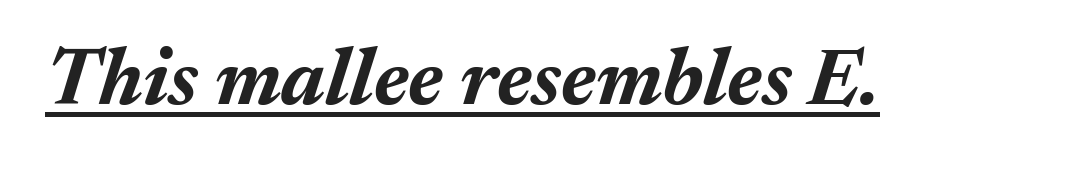
Q: Is the text bold? A: Yes.
Q: Is the text italic (slanted)? A: Yes, it leans right by about 17 degrees.
Q: Is the text underlined? A: Yes.
Q: Is the spacing between letters normal or unusually wide? A: Normal.
Q: Width (condensed, normal, or wide)? A: Normal.
Q: Stroke contrast? A: Medium.
Q: x-height? A: Medium.
Q: Monospaced? A: No.
